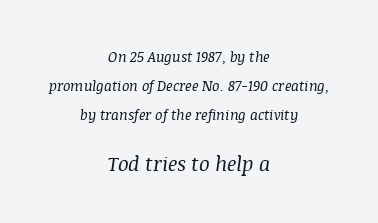
Q: Is the text bold? A: No.
Q: Is the text italic (slanted)? A: Yes, it leans right by about 8 degrees.
Q: Is the text underlined? A: No.
Q: How is the paragraph aligned? A: Centered.
Q: Is the spacing between letters normal or unusually wide? A: Normal.
Q: Is the spacing between lines tight, normal or loose? A: Loose.
Q: Which block of text is set in a larger size, the first (top) or the second (bottom)? A: The second (bottom) one.
